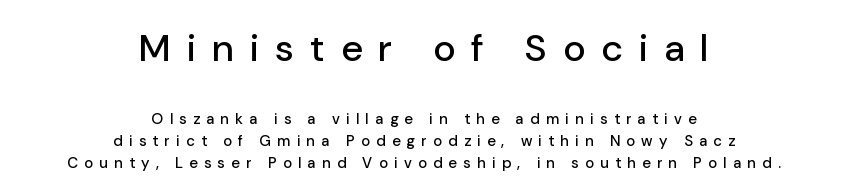
The image shows 38 px sans-serif type, upright; set centered, normal line spacing (1.46x), unusually wide letter spacing (+0.42 em), not underlined; the first (top) block is 2.53x larger; low stroke contrast and a medium x-height.
